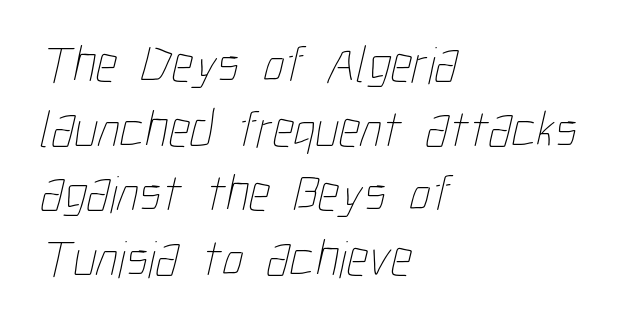
{"bold": "no", "weight": "thin", "width": "condensed", "stroke_contrast": "low", "x_height": "medium", "monospaced": "no", "underline": "no", "align": "left", "line_spacing_ratio": 1.22, "letter_spacing": "normal", "letter_spacing_em": 0.0, "glyph_px": 53}
